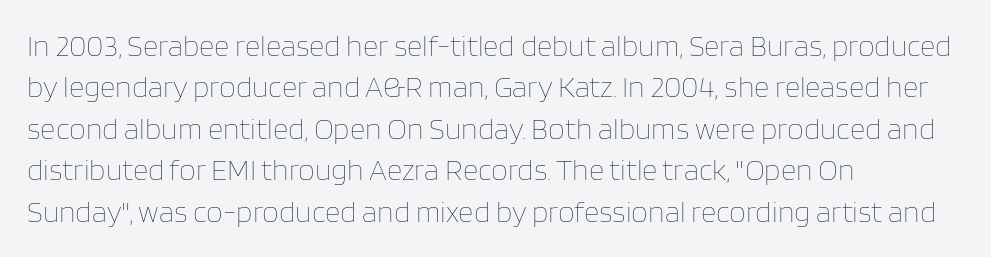
Q: Is the text bold? A: No.
Q: Is the text italic (slanted)? A: No, it is upright.
Q: Is the text underlined? A: No.
Q: How is the paragraph aligned? A: Left-aligned.
Q: Is the spacing between letters normal or unusually wide? A: Normal.
Q: Is the spacing between lines tight, normal or loose? A: Normal.
Q: Width (condensed, normal, or wide)? A: Normal.
Q: Stroke contrast? A: Low.
Q: x-height? A: Large.
Q: Monospaced? A: No.
